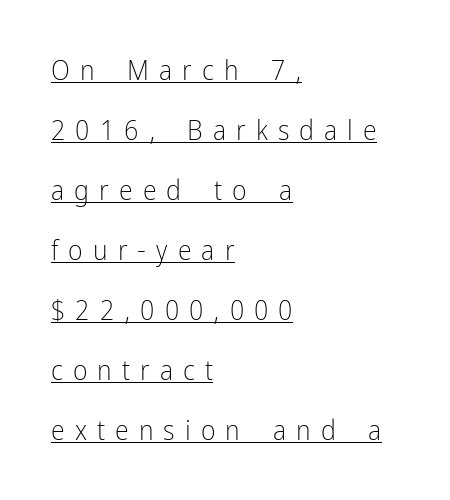
Q: Is the text bold? A: No.
Q: Is the text italic (slanted)? A: No, it is upright.
Q: Is the typeface a serif or a sans-serif typeface? A: Sans-serif.
Q: Is the text underlined? A: Yes.
Q: How is the paragraph aligned? A: Left-aligned.
Q: Is the spacing between letters normal or unusually wide? A: Unusually wide.
Q: Is the spacing between lines tight, normal or loose? A: Loose.
Q: Width (condensed, normal, or wide)? A: Condensed.
Q: Stroke contrast? A: Low.
Q: x-height? A: Medium.
Q: Monospaced? A: No.
